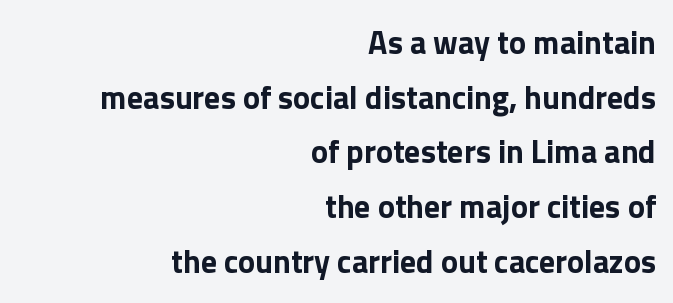
Q: Is the text bold? A: Yes.
Q: Is the text italic (slanted)? A: No, it is upright.
Q: Is the typeface a serif or a sans-serif typeface? A: Sans-serif.
Q: Is the text underlined? A: No.
Q: How is the paragraph aligned? A: Right-aligned.
Q: Is the spacing between letters normal or unusually wide? A: Normal.
Q: Width (condensed, normal, or wide)? A: Normal.
Q: x-height? A: Medium.
Q: Monospaced? A: No.
